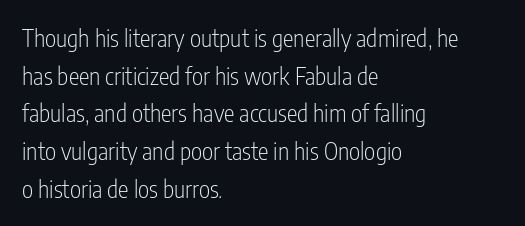
The setting favours the left margin, as ordinary paragraphs usually do. The face looks like a standard text weight, possibly lighter. Each row of text sits above clean, open space. Posture: straight, roman, zero tilt.
